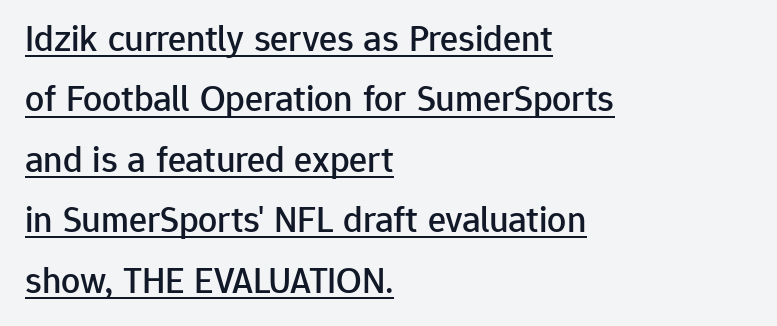
{"serif": "no", "italic": "no", "width": "normal", "stroke_contrast": "low", "x_height": "medium", "monospaced": "no", "underline": "yes", "align": "left", "line_spacing": "normal", "line_spacing_ratio": 1.59, "letter_spacing": "normal", "letter_spacing_em": 0.0, "glyph_px": 38}
